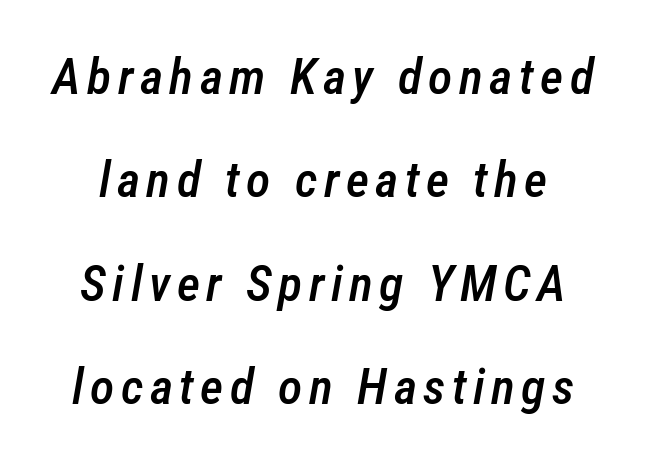
{"italic": "yes", "lean": "right", "slant_degrees": 12, "bold": "semi", "weight": "semibold", "width": "condensed", "stroke_contrast": "low", "x_height": "medium", "monospaced": "no", "underline": "no", "line_spacing": "loose", "line_spacing_ratio": 2.07, "glyph_px": 50}
